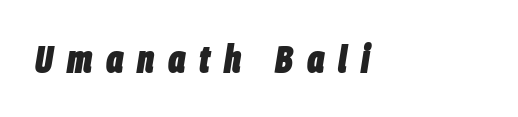
Q: Is the text bold? A: Yes.
Q: Is the text italic (slanted)? A: Yes, it leans right by about 9 degrees.
Q: Is the text underlined? A: No.
Q: How is the paragraph aligned? A: Left-aligned.
Q: Is the spacing between letters normal or unusually wide? A: Unusually wide.
Q: Width (condensed, normal, or wide)? A: Condensed.
Q: Stroke contrast? A: Low.
Q: x-height? A: Large.
Q: Monospaced? A: No.
